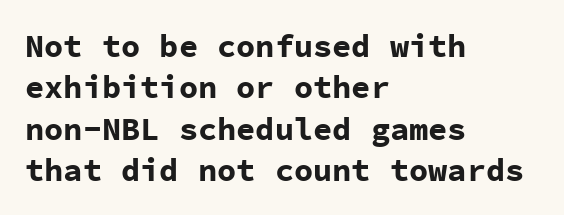
Which margin do the lines hug? The left one — the right edge is uneven. Spacing verdict: monospaced, one width for all characters. Rendered with straight, roman letterforms. The space between consecutive lines is moderate. Unmarked baselines from the first word to the last. Between one letter and the next there's only the usual sliver of space.
